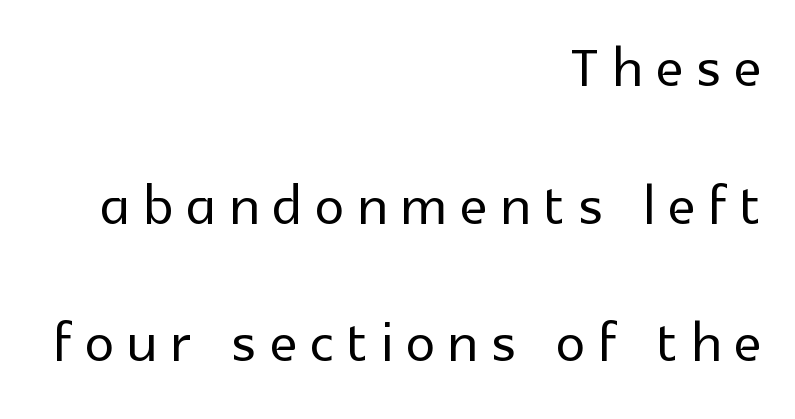
The baseline area is clear. Varying glyph widths throughout — classic text-font behaviour. The rag falls on the left side of this text block. The lettering holds an erect, upright posture throughout.
